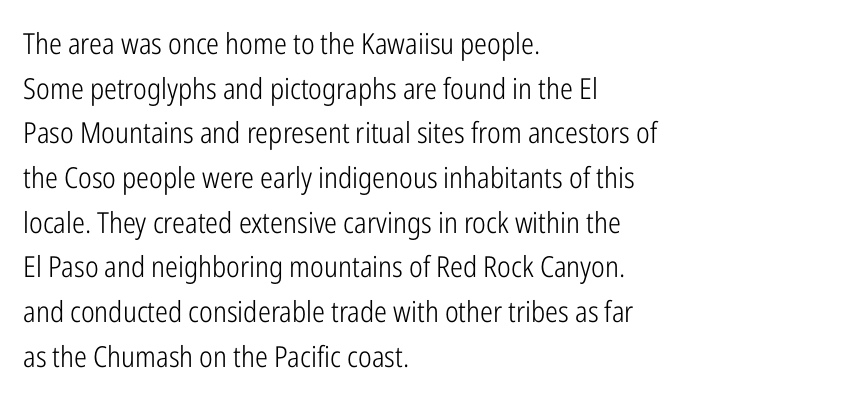
The image shows 29 px light, condensed sans-serif type, upright; set left-aligned, normal line spacing (1.54x), normal letter spacing, not underlined; low stroke contrast and a medium x-height.
